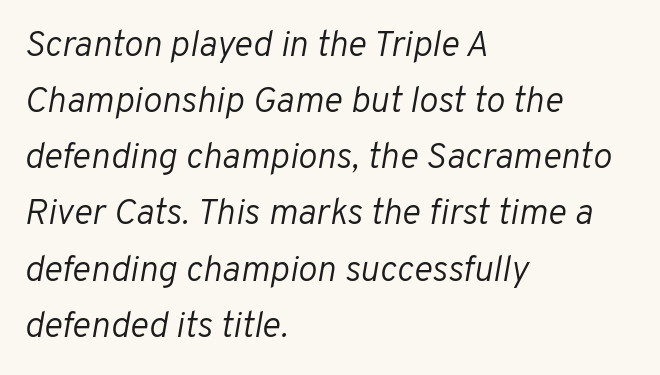
Q: Is the text bold? A: No.
Q: Is the text italic (slanted)? A: Yes, it leans right by about 10 degrees.
Q: Is the text underlined? A: No.
Q: How is the paragraph aligned? A: Left-aligned.
Q: Is the spacing between letters normal or unusually wide? A: Normal.
Q: Is the spacing between lines tight, normal or loose? A: Normal.
Q: Width (condensed, normal, or wide)? A: Normal.
Q: Stroke contrast? A: Low.
Q: x-height? A: Medium.
Q: Monospaced? A: No.
